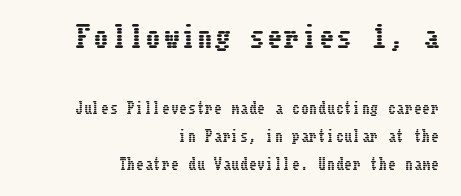
Q: Is the text italic (slanted)? A: No, it is upright.
Q: Is the text underlined? A: No.
Q: How is the paragraph aligned? A: Right-aligned.
Q: Is the spacing between lines tight, normal or loose? A: Loose.
Q: Which block of text is set in a larger size, the first (top) or the second (bottom)? A: The first (top) one.
Q: Width (condensed, normal, or wide)? A: Condensed.
Q: Stroke contrast? A: Low.
Q: x-height? A: Medium.
